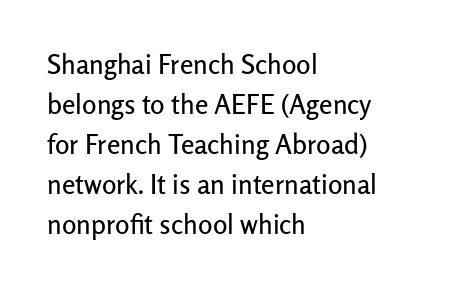
The image shows 27 px text type, upright; set left-aligned, normal line spacing (1.48x), normal letter spacing, not underlined.
